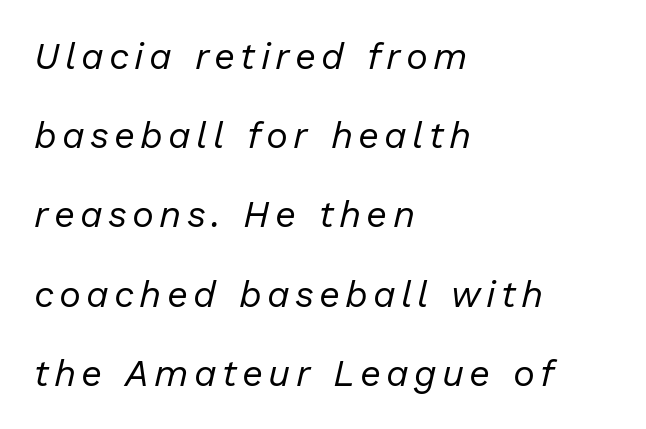
Looks like regular typesetting: each glyph gets only the width it needs. Left-aligned paragraph, ragged on the right. This is oblique type, the kind used for emphasis or titles. Widely set lines give the paragraph a tall, airy silhouette.
